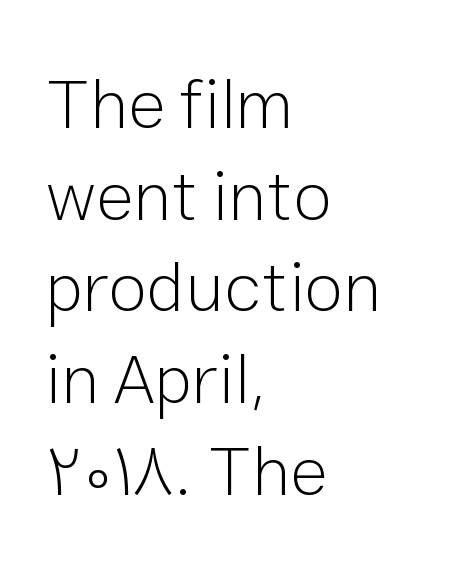
Q: Is the text bold? A: No.
Q: Is the text italic (slanted)? A: No, it is upright.
Q: Is the typeface a serif or a sans-serif typeface? A: Sans-serif.
Q: Is the text underlined? A: No.
Q: How is the paragraph aligned? A: Left-aligned.
Q: Is the spacing between letters normal or unusually wide? A: Normal.
Q: Is the spacing between lines tight, normal or loose? A: Normal.
Q: Width (condensed, normal, or wide)? A: Normal.
Q: Stroke contrast? A: Low.
Q: x-height? A: Medium.
Q: Monospaced? A: No.
